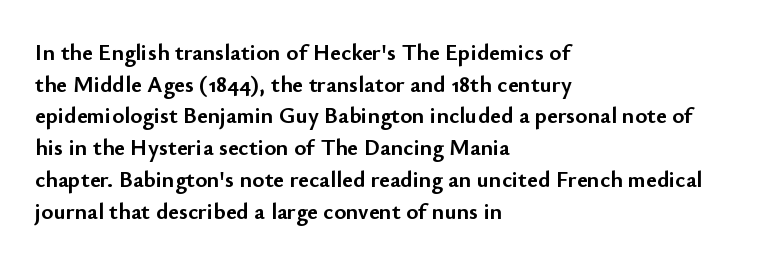
Q: Is the text bold? A: Yes.
Q: Is the text italic (slanted)? A: No, it is upright.
Q: Is the text underlined? A: No.
Q: How is the paragraph aligned? A: Left-aligned.
Q: Is the spacing between letters normal or unusually wide? A: Normal.
Q: Is the spacing between lines tight, normal or loose? A: Normal.
